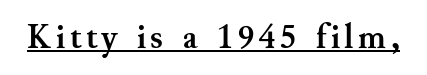
Q: Is the text bold? A: Yes.
Q: Is the text italic (slanted)? A: No, it is upright.
Q: Is the typeface a serif or a sans-serif typeface? A: Serif.
Q: Is the text underlined? A: Yes.
Q: Width (condensed, normal, or wide)? A: Normal.
Q: Stroke contrast? A: Medium.
Q: x-height? A: Small.
Q: Monospaced? A: No.
